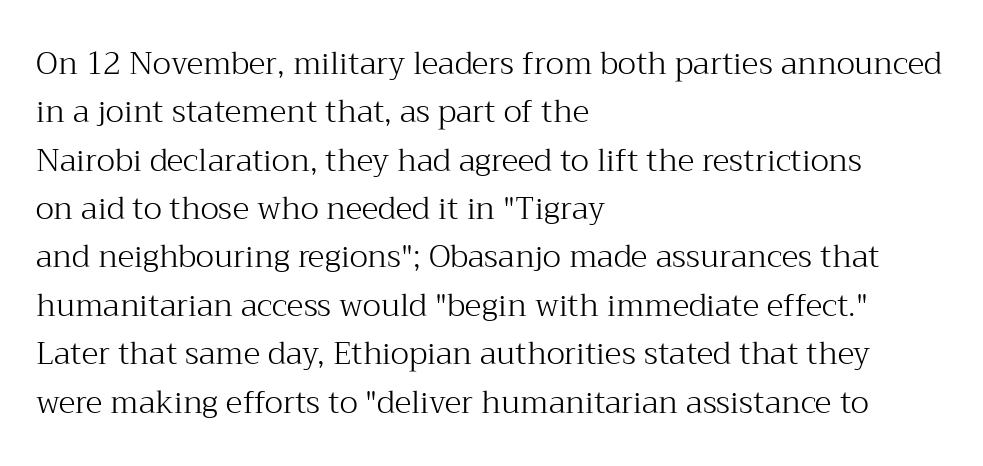
Character widths vary here, with narrow letters taking less room than wide ones. The characters are drawn with everyday or finer stroke widths. The gap between lines stays unmarked. The lines are quadded left. Is this a sans? No — the strokes have serifs. Quick note: interline space is typical.
